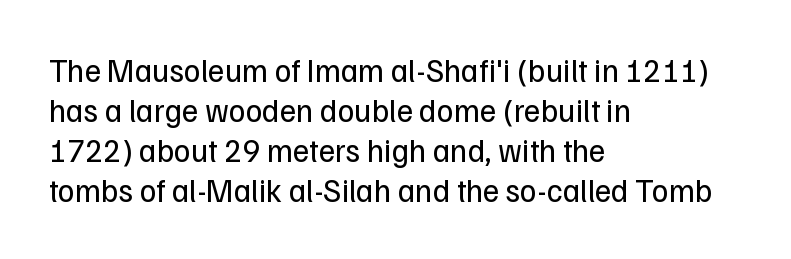
The image shows 32 px regular-weight sans-serif type, upright; set left-aligned, normal line spacing (1.25x), normal letter spacing, not underlined; low stroke contrast and a medium x-height.
